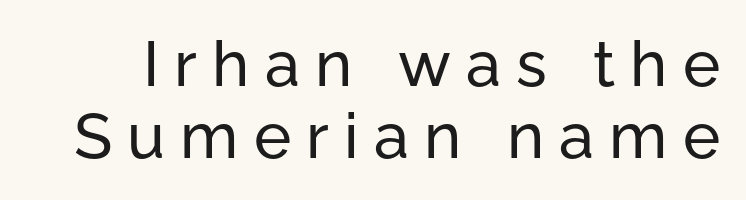
The image shows 63 px sans-serif type, upright; set tight line spacing (1.15x), unusually wide letter spacing (+0.24 em), not underlined; low stroke contrast and a medium x-height.
